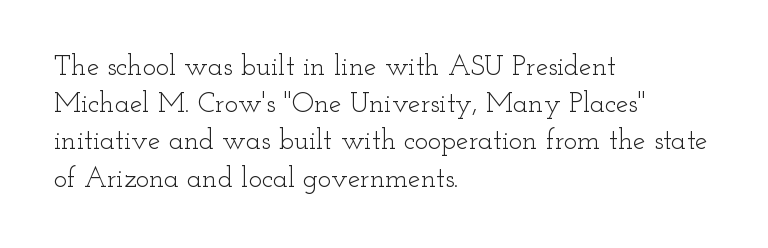
Q: Is the text bold? A: No.
Q: Is the text italic (slanted)? A: No, it is upright.
Q: Is the typeface a serif or a sans-serif typeface? A: Serif.
Q: Is the text underlined? A: No.
Q: How is the paragraph aligned? A: Left-aligned.
Q: Is the spacing between letters normal or unusually wide? A: Normal.
Q: Is the spacing between lines tight, normal or loose? A: Normal.
Q: Width (condensed, normal, or wide)? A: Wide.
Q: Stroke contrast? A: Low.
Q: x-height? A: Small.
Q: Monospaced? A: No.
